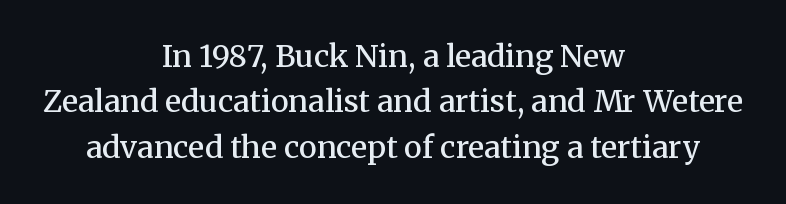
{"serif": "yes", "italic": "no", "bold": "semi", "weight": "semibold", "width": "normal", "stroke_contrast": "medium", "x_height": "medium", "monospaced": "no", "underline": "no", "align": "center", "line_spacing": "normal", "line_spacing_ratio": 1.51, "letter_spacing": "normal", "letter_spacing_em": 0.0, "glyph_px": 30}
